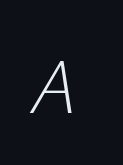
The letters are slanted; this is an italic face. A typesetter would call this proportional, since set widths differ per character. The words here are not underlined. Glyph-to-glyph distance is far greater than everyday printed text.
